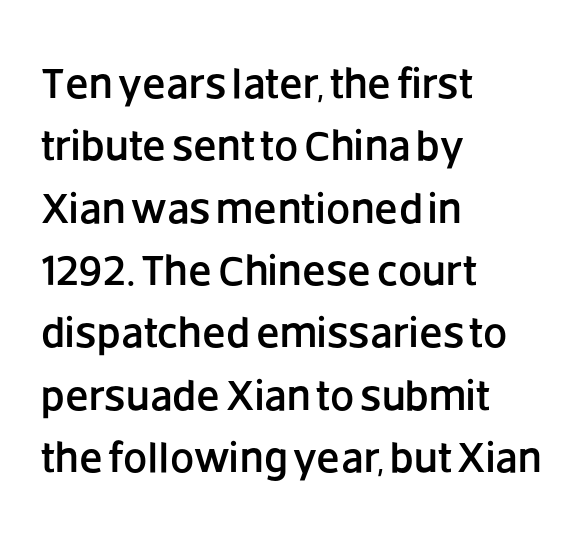
Q: Is the text italic (slanted)? A: No, it is upright.
Q: Is the typeface a serif or a sans-serif typeface? A: Sans-serif.
Q: Is the text underlined? A: No.
Q: How is the paragraph aligned? A: Left-aligned.
Q: Is the spacing between letters normal or unusually wide? A: Normal.
Q: Is the spacing between lines tight, normal or loose? A: Normal.
Q: Width (condensed, normal, or wide)? A: Normal.
Q: Stroke contrast? A: Low.
Q: x-height? A: Large.
Q: Monospaced? A: No.
